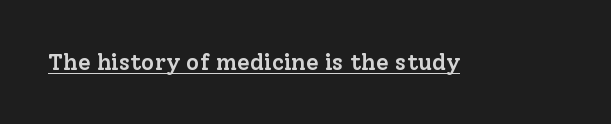
The image shows 23 px text type, upright; set normal letter spacing, underlined.
